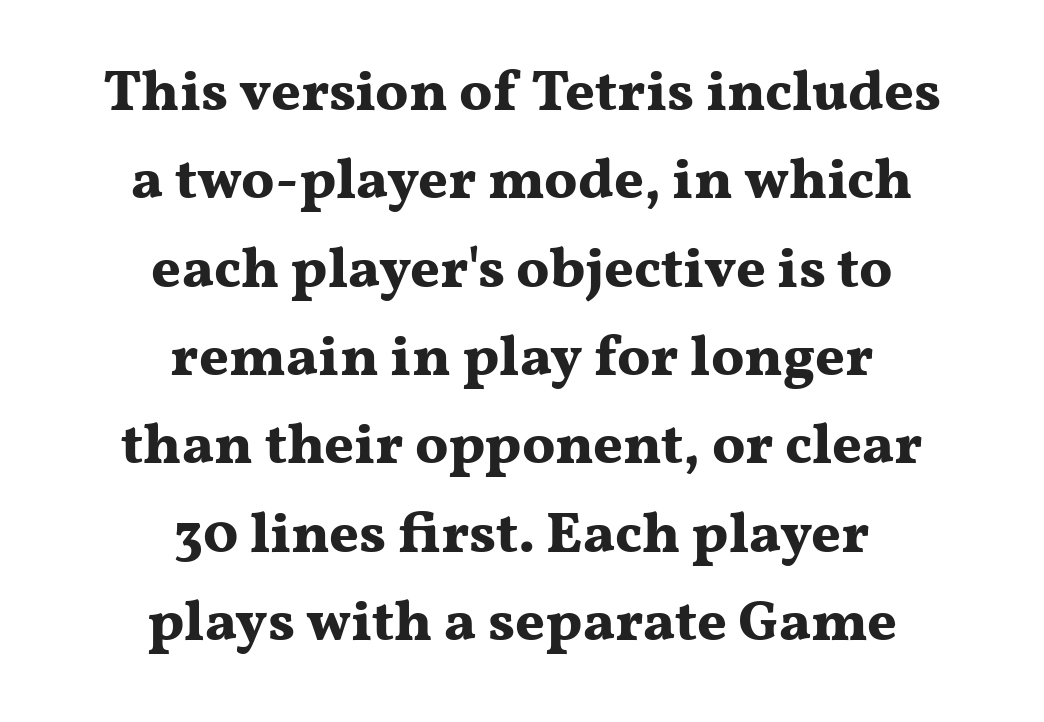
{"serif": "yes", "italic": "no", "bold": "yes", "weight": "bold", "width": "wide", "stroke_contrast": "medium", "x_height": "medium", "monospaced": "no", "underline": "no", "align": "center", "line_spacing": "normal", "line_spacing_ratio": 1.55, "letter_spacing": "normal", "letter_spacing_em": 0.0, "glyph_px": 57}
